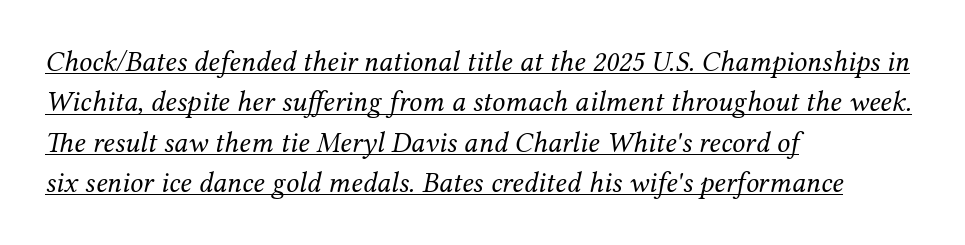
Q: Is the text bold? A: No.
Q: Is the text italic (slanted)? A: Yes, it leans right by about 12 degrees.
Q: Is the typeface a serif or a sans-serif typeface? A: Serif.
Q: Is the text underlined? A: Yes.
Q: How is the paragraph aligned? A: Left-aligned.
Q: Is the spacing between letters normal or unusually wide? A: Normal.
Q: Is the spacing between lines tight, normal or loose? A: Normal.
Q: Width (condensed, normal, or wide)? A: Normal.
Q: Stroke contrast? A: Medium.
Q: x-height? A: Medium.
Q: Monospaced? A: No.
